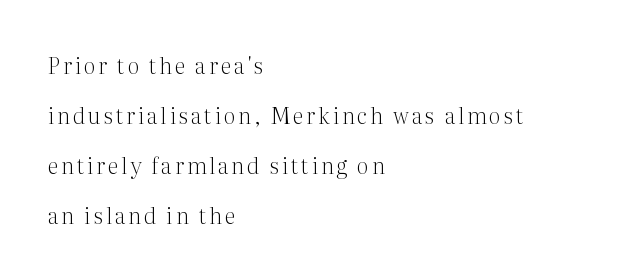
Q: Is the text bold? A: No.
Q: Is the text italic (slanted)? A: No, it is upright.
Q: Is the text underlined? A: No.
Q: How is the paragraph aligned? A: Left-aligned.
Q: Is the spacing between lines tight, normal or loose? A: Loose.
